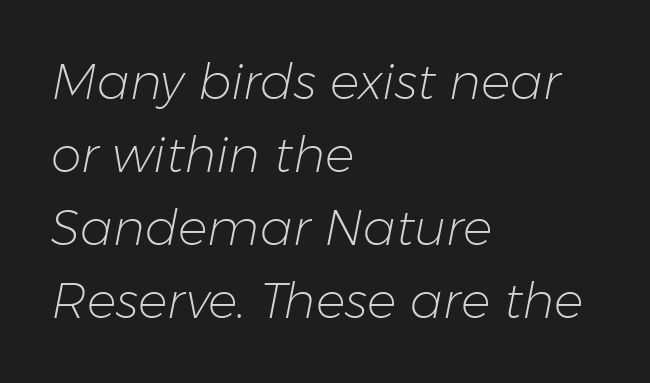
{"italic": "yes", "lean": "right", "slant_degrees": 11, "bold": "no", "weight": "light", "width": "normal", "stroke_contrast": "low", "x_height": "medium", "monospaced": "no", "underline": "no", "align": "left", "line_spacing": "normal", "line_spacing_ratio": 1.49, "letter_spacing": "normal", "letter_spacing_em": 0.0, "glyph_px": 49}
